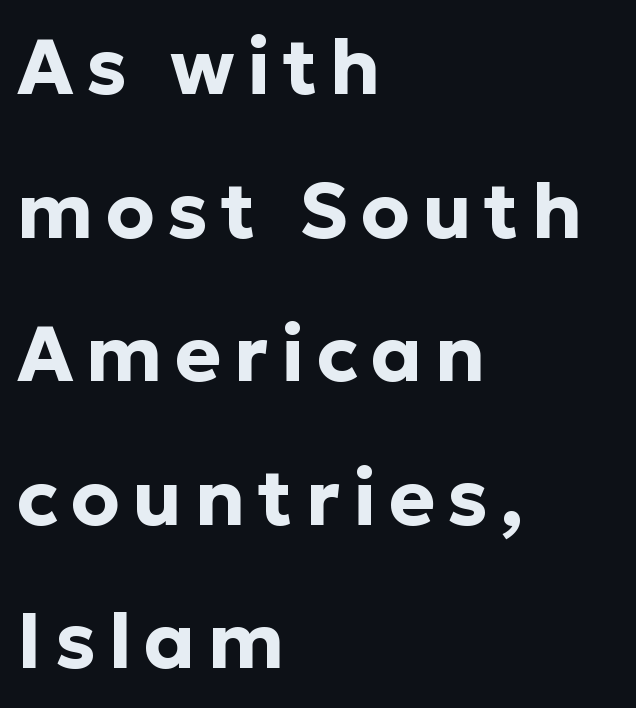
The image shows 78 px bold sans-serif type, upright; set left-aligned, line spacing 1.84x, not underlined; low stroke contrast and a medium x-height.
